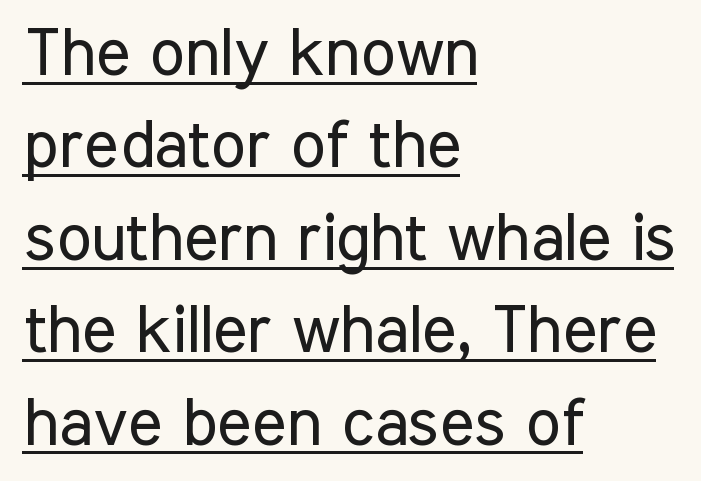
This rendering leaves character spacing at its baseline value. This rendering employs a face without finishing strokes, i.e., a sans-serif. Nothing heavy about these letters — not bold at all. Students, observe the line beneath the letters — that is underlining. If you drew a ruler down the left edge, every line would touch it.
